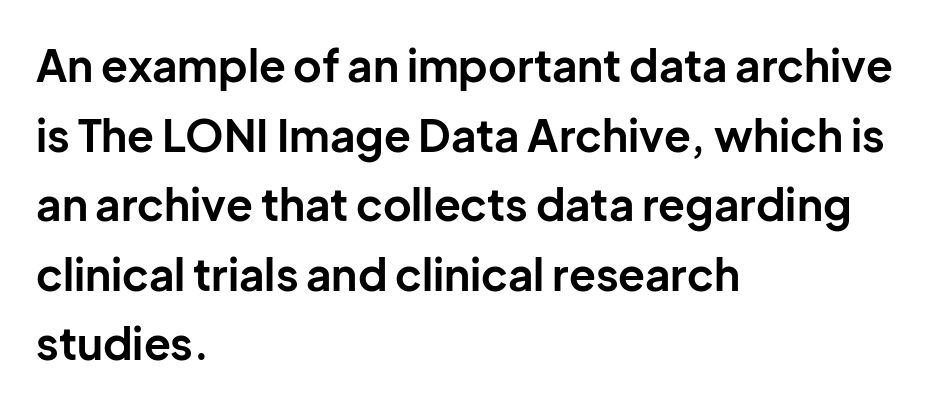
Q: Is the text bold? A: Yes.
Q: Is the text italic (slanted)? A: No, it is upright.
Q: Is the typeface a serif or a sans-serif typeface? A: Sans-serif.
Q: Is the text underlined? A: No.
Q: How is the paragraph aligned? A: Left-aligned.
Q: Is the spacing between letters normal or unusually wide? A: Normal.
Q: Is the spacing between lines tight, normal or loose? A: Normal.
Q: Width (condensed, normal, or wide)? A: Normal.
Q: Stroke contrast? A: Low.
Q: x-height? A: Medium.
Q: Monospaced? A: No.
